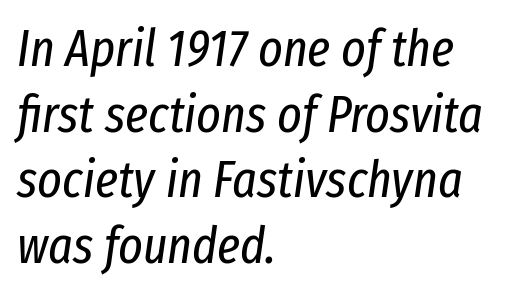
The image shows 52 px regular-weight, condensed type, italic (leaning right); set left-aligned, normal line spacing (1.26x), normal letter spacing, not underlined; low stroke contrast and a medium x-height.
